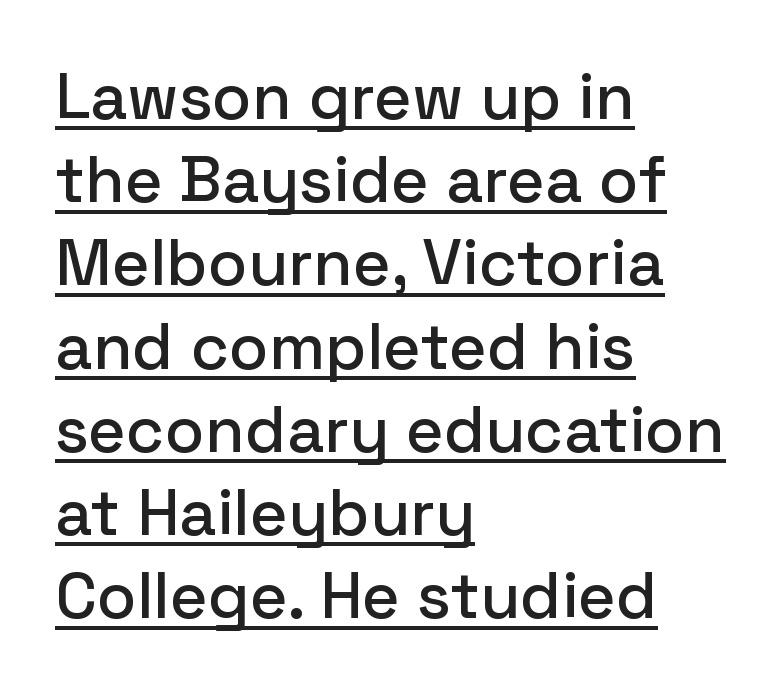
Q: Is the text italic (slanted)? A: No, it is upright.
Q: Is the typeface a serif or a sans-serif typeface? A: Sans-serif.
Q: Is the text underlined? A: Yes.
Q: How is the paragraph aligned? A: Left-aligned.
Q: Is the spacing between letters normal or unusually wide? A: Normal.
Q: Is the spacing between lines tight, normal or loose? A: Normal.
Q: Width (condensed, normal, or wide)? A: Normal.
Q: Stroke contrast? A: Low.
Q: x-height? A: Medium.
Q: Monospaced? A: No.
